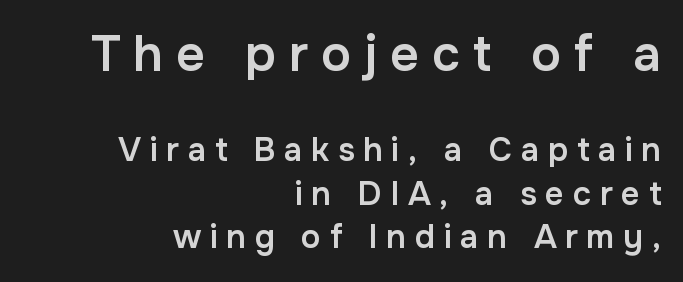
The image shows 50 px semibold sans-serif type, upright; set right-aligned, normal line spacing (1.32x), unusually wide letter spacing (+0.26 em), not underlined; the first (top) block is 1.52x larger; low stroke contrast and a medium x-height.
